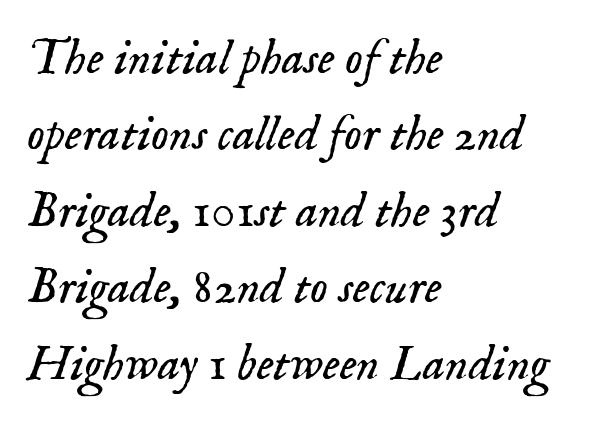
Do the characters align in a grid? No, the font is proportional. The words here are not underlined. Tall strokes in this sample are angled rather than plumb. Is the block centered? No — it sits flush against the left margin. This is not heavy type; no bold has been used. Classification — serif.
